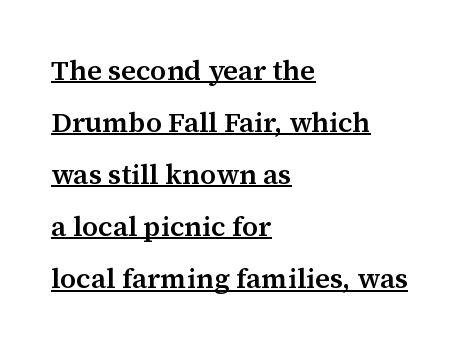
Q: Is the text bold? A: Semi-bold.
Q: Is the text italic (slanted)? A: No, it is upright.
Q: Is the typeface a serif or a sans-serif typeface? A: Serif.
Q: Is the text underlined? A: Yes.
Q: How is the paragraph aligned? A: Left-aligned.
Q: Is the spacing between letters normal or unusually wide? A: Normal.
Q: Width (condensed, normal, or wide)? A: Normal.
Q: Stroke contrast? A: Medium.
Q: x-height? A: Medium.
Q: Monospaced? A: No.
